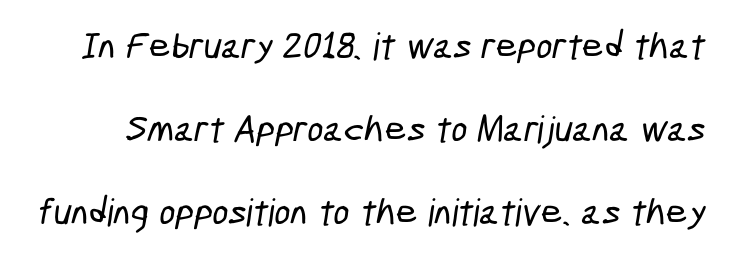
The image shows 38 px condensed sans-serif type; set loose line spacing (2.18x), normal letter spacing, not underlined; low stroke contrast and a medium x-height.
